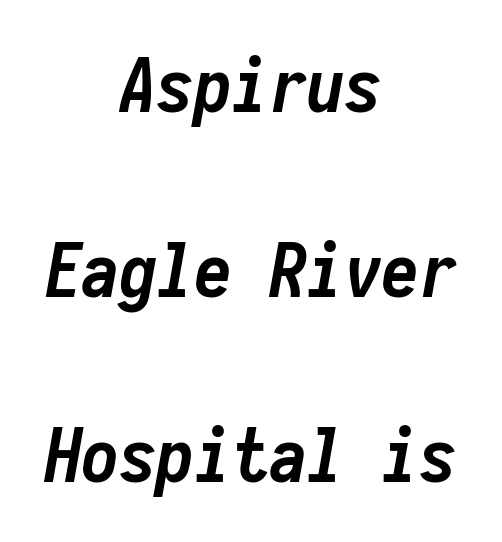
Spacing verdict: monospaced, one width for all characters. Honestly, the letter spacing is just normal — you wouldn't notice it. When letters slant like this, we call the style italic. Vertically, the passage feels expansive, rows floating well apart.
